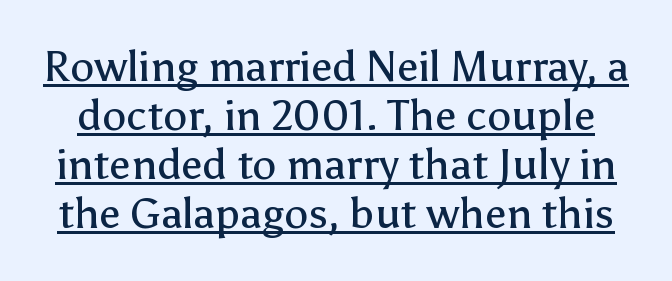
{"serif": "no", "italic": "no", "bold": "no", "weight": "regular", "width": "normal", "stroke_contrast": "low", "x_height": "medium", "monospaced": "no", "underline": "yes", "line_spacing": "tight", "line_spacing_ratio": 1.14, "letter_spacing": "normal", "letter_spacing_em": 0.0, "glyph_px": 43}
